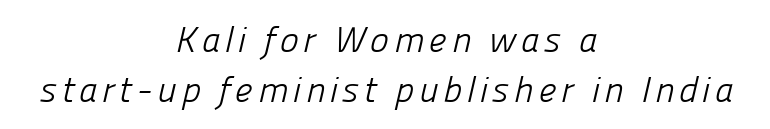
The image shows 36 px light sans-serif type; set centered, normal line spacing (1.39x), not underlined; low stroke contrast and a medium x-height.
